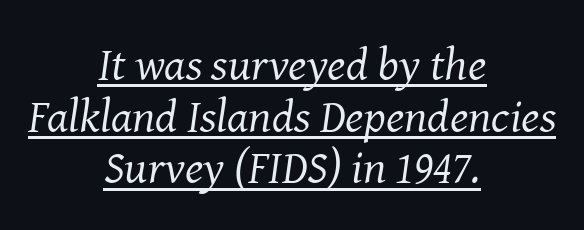
Horizontal bands of white between lines are thin slivers. The rendering positions every line midway between the sides. There is no visible air inserted between adjacent glyphs. Varying glyph widths throughout — classic text-font behaviour. Looks like someone drew a line under every word here.
